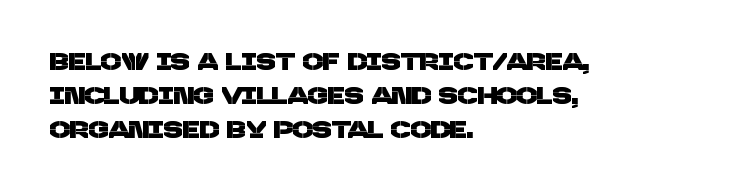
The image shows 24 px text type; set left-aligned, normal line spacing (1.41x), normal letter spacing, not underlined.
